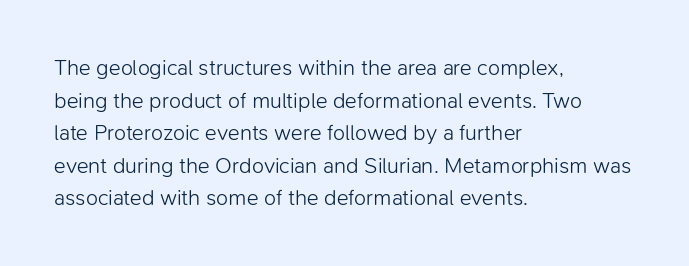
Q: Is the text bold? A: No.
Q: Is the text italic (slanted)? A: No, it is upright.
Q: Is the text underlined? A: No.
Q: How is the paragraph aligned? A: Left-aligned.
Q: Is the spacing between letters normal or unusually wide? A: Normal.
Q: Is the spacing between lines tight, normal or loose? A: Normal.
